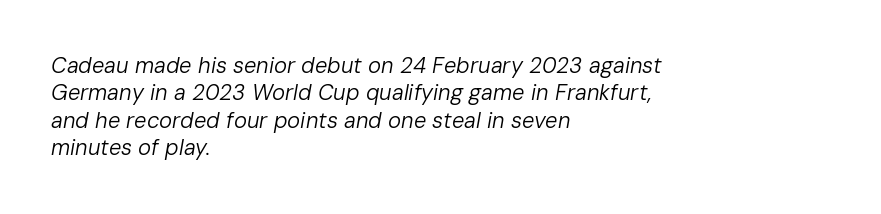
Q: Is the text bold? A: No.
Q: Is the text italic (slanted)? A: Yes, it leans right by about 10 degrees.
Q: Is the text underlined? A: No.
Q: How is the paragraph aligned? A: Left-aligned.
Q: Is the spacing between letters normal or unusually wide? A: Normal.
Q: Is the spacing between lines tight, normal or loose? A: Normal.
